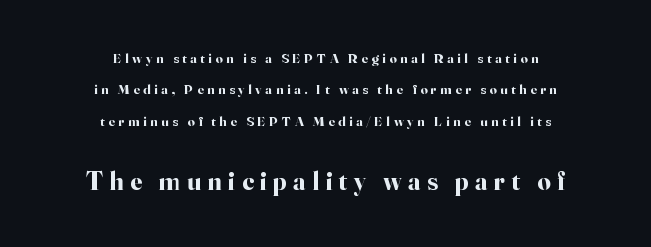
The image shows 26 px bold type, upright; set centered, loose line spacing (2.25x), unusually wide letter spacing (+0.25 em), not underlined; the second (bottom) block is 1.86x larger.
